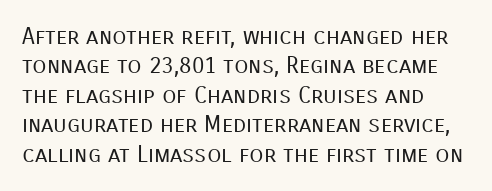
It's the straight-up-and-down kind of type. The face used here is rendered with its standard letterfit. The setting favours the left margin, as ordinary paragraphs usually do. This is not heavy type; no bold has been used. Interline gaps are of average width in this sample.
